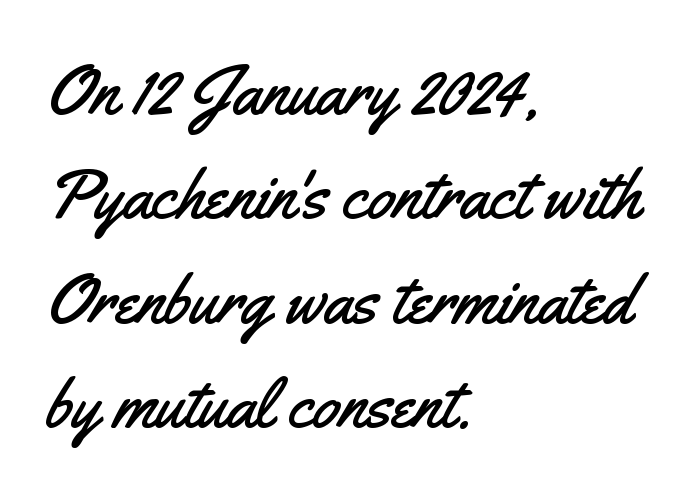
Whoever set this chose a conventional vertical rhythm. Only glyphs here, with clear space below each row. Leftover space on each line is placed entirely after the last word. You could not count columns in this text — the font is proportionally spaced.
